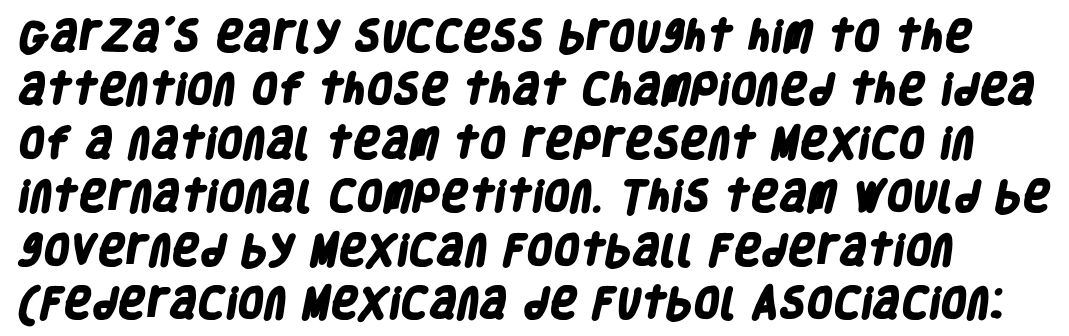
The image shows 34 px heavy, condensed sans-serif type; set normal line spacing (1.57x), normal letter spacing, not underlined; low stroke contrast and a large x-height.
